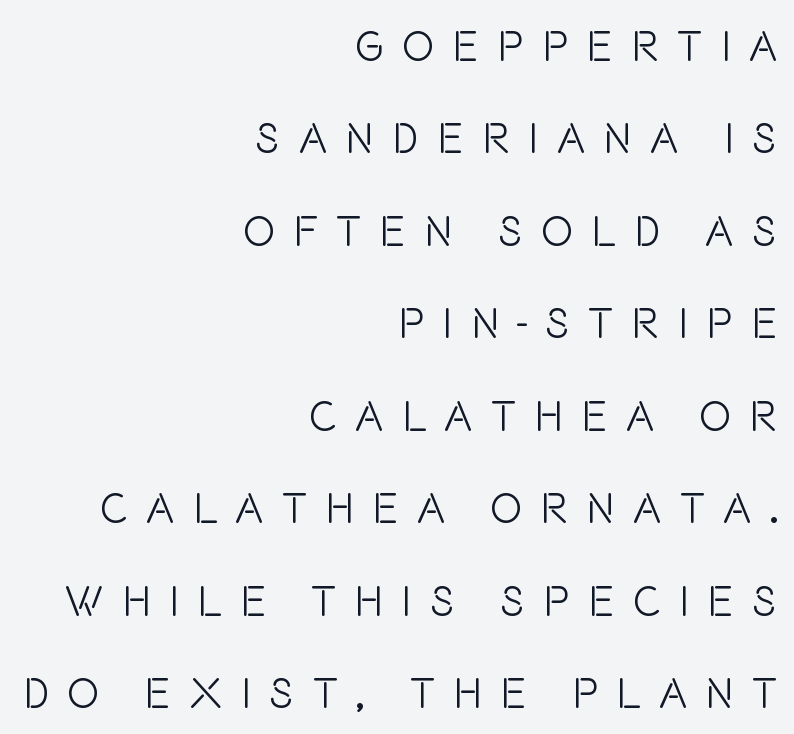
Q: Is the text bold? A: No.
Q: Is the text italic (slanted)? A: No, it is upright.
Q: Is the typeface a serif or a sans-serif typeface? A: Sans-serif.
Q: Is the text underlined? A: No.
Q: How is the paragraph aligned? A: Right-aligned.
Q: Is the spacing between letters normal or unusually wide? A: Unusually wide.
Q: Is the spacing between lines tight, normal or loose? A: Loose.
Q: Width (condensed, normal, or wide)? A: Condensed.
Q: Stroke contrast? A: Low.
Q: x-height? A: Large.
Q: Monospaced? A: No.
